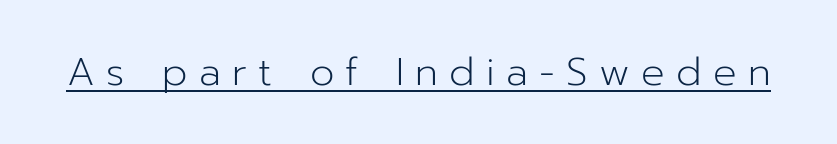
Q: Is the text bold? A: No.
Q: Is the text italic (slanted)? A: No, it is upright.
Q: Is the typeface a serif or a sans-serif typeface? A: Sans-serif.
Q: Is the text underlined? A: Yes.
Q: Is the spacing between letters normal or unusually wide? A: Unusually wide.
Q: Width (condensed, normal, or wide)? A: Normal.
Q: Stroke contrast? A: Low.
Q: x-height? A: Medium.
Q: Monospaced? A: No.
